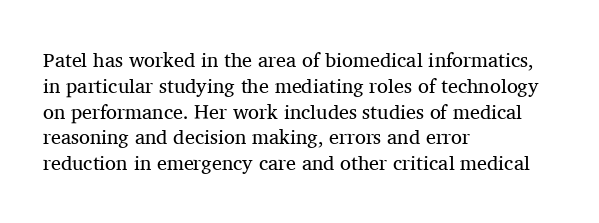
Interline gaps are of average width in this sample. Style check: upright. Tracking here is standard; glyphs follow each other at the usual distance. Stroke mass is kept to a normal reading level or below. Beneath every word, the page is bare. Leftover space on each line is placed entirely after the last word.
